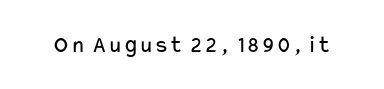
Only glyphs here, with clear space below each row. Notice how the stems are strictly vertical — no italics here. Between one letter and the next there's only the usual sliver of space. Is this a heavy cut? Hardly; it is regular or lighter.
